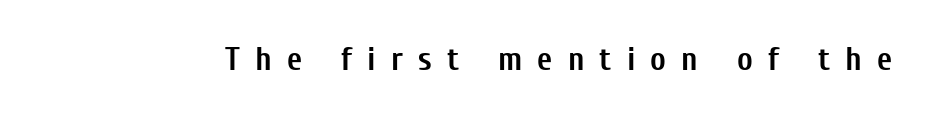
Loose tracking; the words dissolve into strings of separated letters. Pretty heavy lettering here — definitely bold. This sample uses an upright cut, with every glyph sitting square on the baseline. The foot of each line stays bare and open. Serif or sans? Sans — the stroke terminals are bare. The rendering uses natural spacing where letterforms have individual widths.
